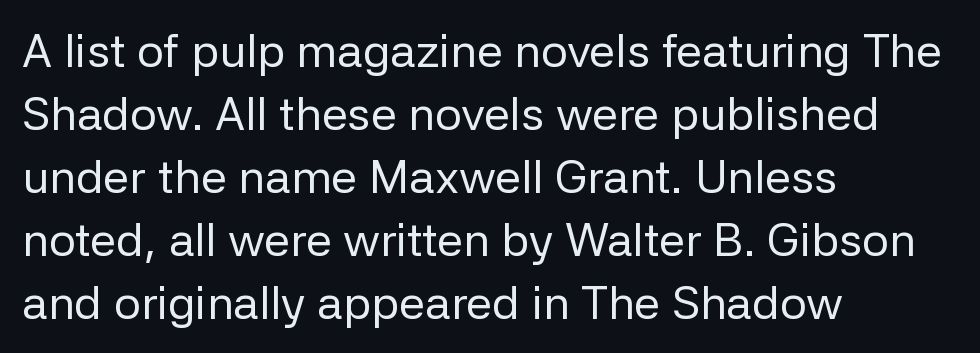
The image shows 47 px regular-weight sans-serif type, upright; set left-aligned, normal line spacing (1.34x), normal letter spacing, not underlined; low stroke contrast and a medium x-height.
